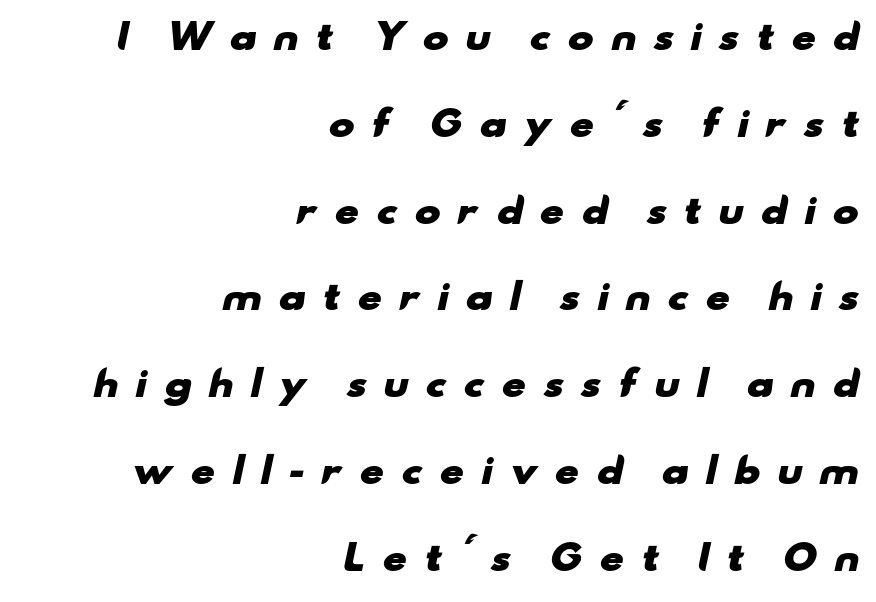
Q: Is the text bold? A: Yes.
Q: Is the typeface a serif or a sans-serif typeface? A: Sans-serif.
Q: Is the text underlined? A: No.
Q: How is the paragraph aligned? A: Right-aligned.
Q: Is the spacing between letters normal or unusually wide? A: Unusually wide.
Q: Is the spacing between lines tight, normal or loose? A: Loose.
Q: Width (condensed, normal, or wide)? A: Wide.
Q: Stroke contrast? A: Low.
Q: x-height? A: Small.
Q: Monospaced? A: No.
